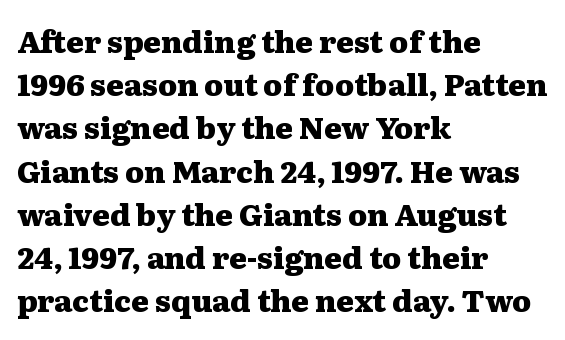
The image shows 30 px heavy, wide serif type, upright; set left-aligned, normal line spacing (1.44x), normal letter spacing, not underlined; medium stroke contrast and a medium x-height.
